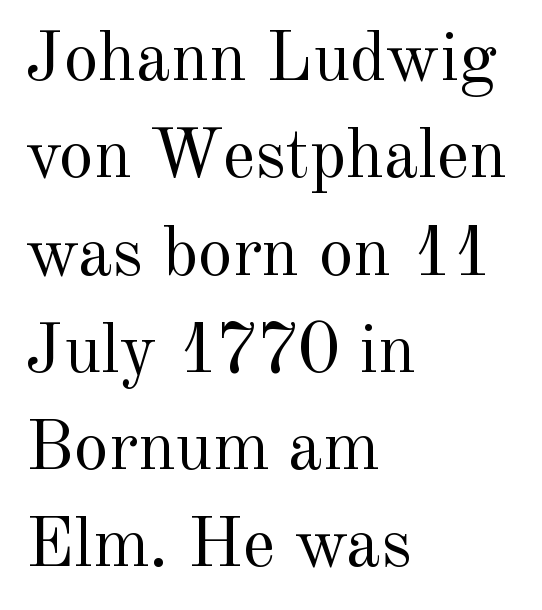
Whoever set this chose a conventional vertical rhythm. A roman cut, with each character standing at attention. Does the type have serifs? Yes, each stem ends in a small foot. The space directly below the letters is spotless.
